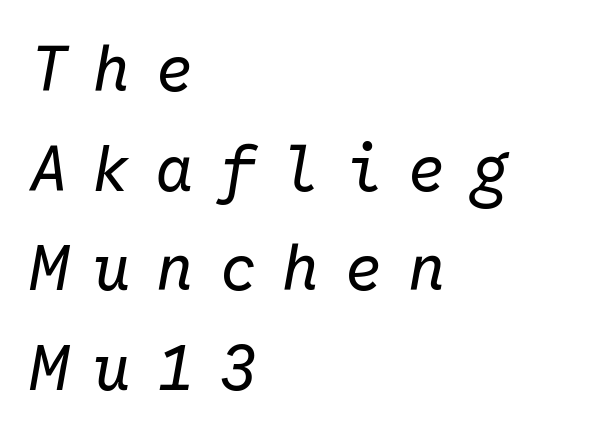
{"italic": "yes", "lean": "right", "slant_degrees": 10, "bold": "no", "weight": "regular", "width": "normal", "stroke_contrast": "low", "x_height": "medium", "monospaced": "yes", "underline": "no", "align": "left", "line_spacing": "normal", "line_spacing_ratio": 1.58, "letter_spacing": "wide", "letter_spacing_em": 0.4, "glyph_px": 63}
